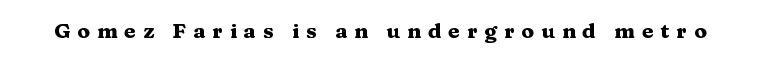
Q: Is the text bold? A: Yes.
Q: Is the text italic (slanted)? A: No, it is upright.
Q: Is the text underlined? A: No.
Q: Is the spacing between letters normal or unusually wide? A: Unusually wide.
